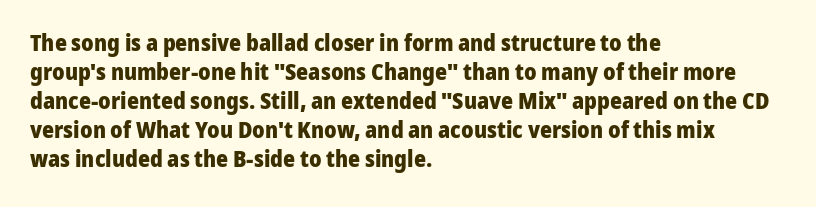
Q: Is the text bold? A: Yes.
Q: Is the text italic (slanted)? A: No, it is upright.
Q: Is the text underlined? A: No.
Q: How is the paragraph aligned? A: Left-aligned.
Q: Is the spacing between letters normal or unusually wide? A: Normal.
Q: Is the spacing between lines tight, normal or loose? A: Normal.
